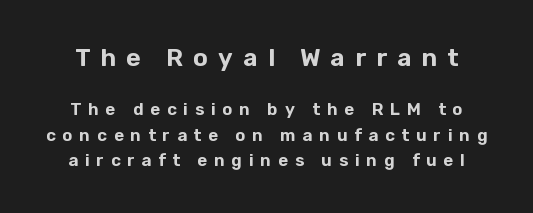
Q: Is the text italic (slanted)? A: No, it is upright.
Q: Is the text underlined? A: No.
Q: Is the spacing between letters normal or unusually wide? A: Unusually wide.
Q: Is the spacing between lines tight, normal or loose? A: Normal.
Q: Which block of text is set in a larger size, the first (top) or the second (bottom)? A: The first (top) one.
